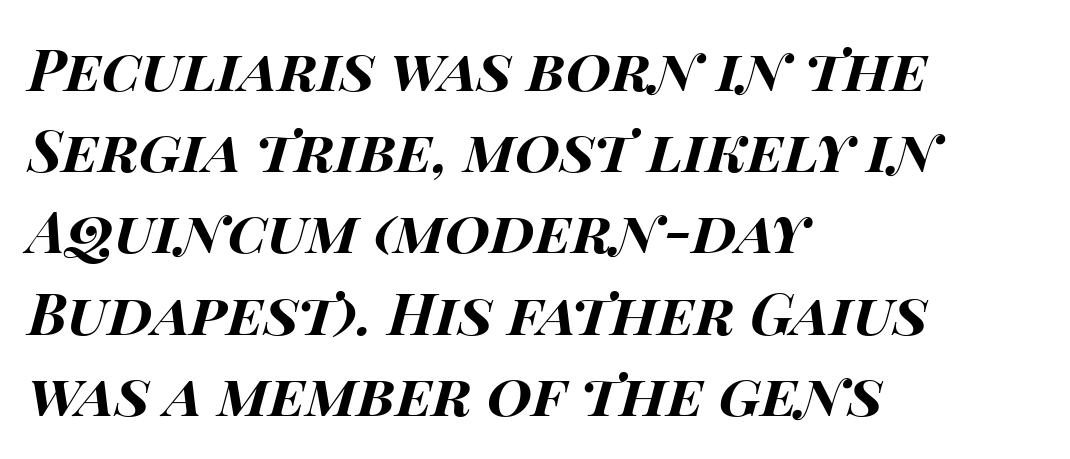
{"italic": "yes", "lean": "right", "slant_degrees": 14, "bold": "yes", "weight": "bold", "width": "wide", "stroke_contrast": "high", "x_height": "large", "monospaced": "no", "underline": "no", "align": "left", "line_spacing": "normal", "line_spacing_ratio": 1.4, "letter_spacing": "normal", "letter_spacing_em": 0.0, "glyph_px": 58}
